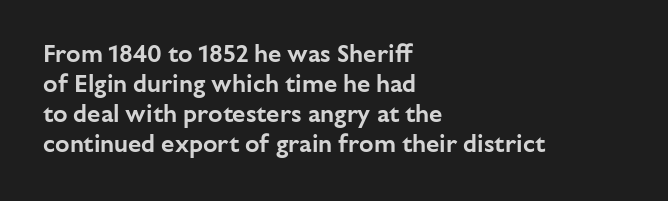
The image shows 24 px text type, upright; set left-aligned, normal line spacing (1.25x), normal letter spacing, not underlined.
